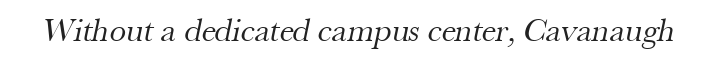
Q: Is the text bold? A: No.
Q: Is the typeface a serif or a sans-serif typeface? A: Serif.
Q: Is the text underlined? A: No.
Q: Is the spacing between letters normal or unusually wide? A: Normal.
Q: Width (condensed, normal, or wide)? A: Normal.
Q: Stroke contrast? A: Medium.
Q: x-height? A: Small.
Q: Monospaced? A: No.
